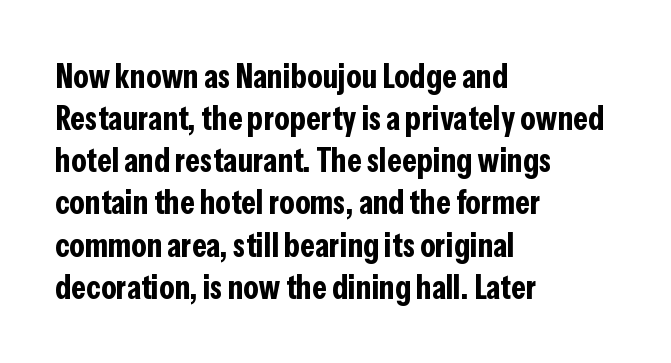
Strong, thick strokes mark this as bold type. The face used here is rendered with its standard letterfit. You could not count columns in this text — the font is proportionally spaced. This is roman type, the default non-slanted kind.
